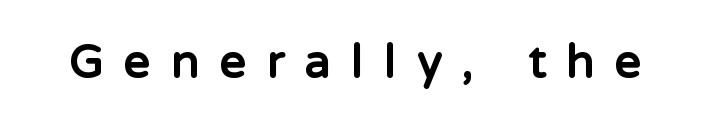
The image shows 46 px bold sans-serif type, upright; set unusually wide letter spacing (+0.45 em), not underlined; low stroke contrast and a medium x-height.
